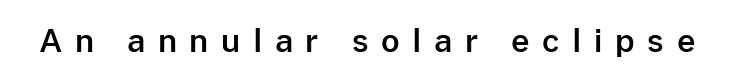
Q: Is the text italic (slanted)? A: No, it is upright.
Q: Is the typeface a serif or a sans-serif typeface? A: Sans-serif.
Q: Is the text underlined? A: No.
Q: Is the spacing between letters normal or unusually wide? A: Unusually wide.
Q: Width (condensed, normal, or wide)? A: Normal.
Q: Stroke contrast? A: Low.
Q: x-height? A: Medium.
Q: Monospaced? A: No.
